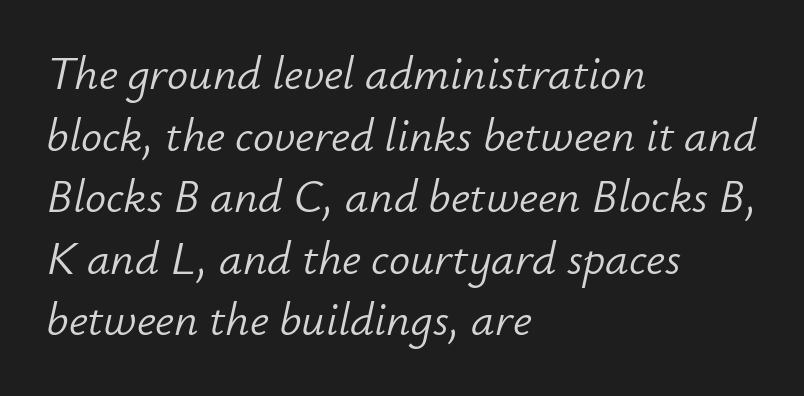
{"italic": "yes", "lean": "right", "slant_degrees": 12, "bold": "no", "weight": "light", "width": "normal", "stroke_contrast": "low", "x_height": "small", "monospaced": "no", "underline": "no", "align": "left", "line_spacing": "normal", "line_spacing_ratio": 1.31, "letter_spacing": "normal", "letter_spacing_em": 0.0, "glyph_px": 47}
